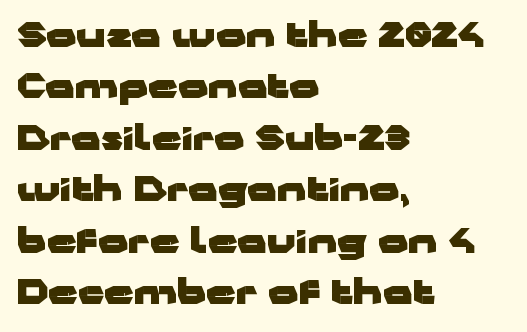
Underlining? Definitely not there. One-word summary of the alignment: left. Each glyph is drawn with heavy, bold strokes. Notice how the stems are strictly vertical — no italics here. These lines are rendered in a variable-pitch font. A sans-serif font was chosen for this passage.
